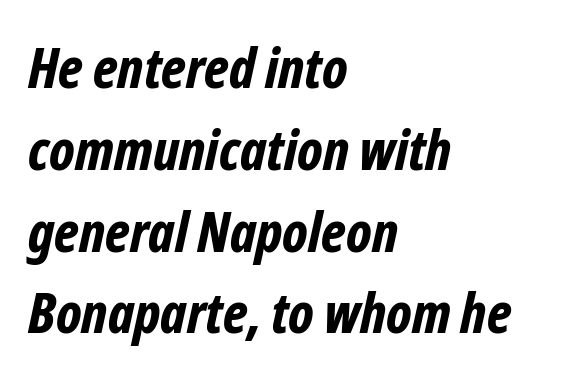
The image shows 56 px bold, condensed type, italic (leaning right); set left-aligned, normal line spacing (1.46x), normal letter spacing, not underlined; low stroke contrast and a medium x-height.
